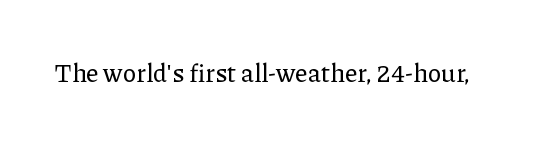
If you drew a line through each stem, it would be perfectly vertical. Characters follow at the spacing the type designer built in. The words here are not underlined.
